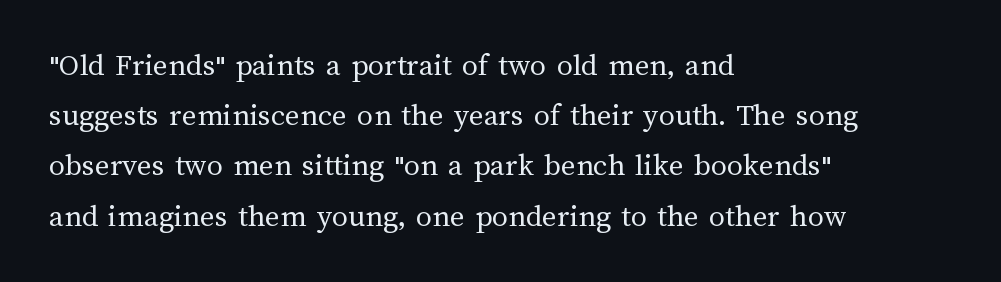
The image shows 32 px regular-weight type, upright; set left-aligned, normal line spacing (1.57x), normal letter spacing, not underlined; medium stroke contrast and a medium x-height.
